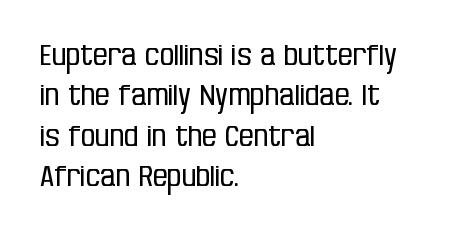
Q: Is the text bold? A: No.
Q: Is the text italic (slanted)? A: No, it is upright.
Q: Is the typeface a serif or a sans-serif typeface? A: Sans-serif.
Q: Is the text underlined? A: No.
Q: How is the paragraph aligned? A: Left-aligned.
Q: Is the spacing between letters normal or unusually wide? A: Normal.
Q: Is the spacing between lines tight, normal or loose? A: Normal.
Q: Width (condensed, normal, or wide)? A: Condensed.
Q: Stroke contrast? A: Low.
Q: x-height? A: Large.
Q: Monospaced? A: No.
